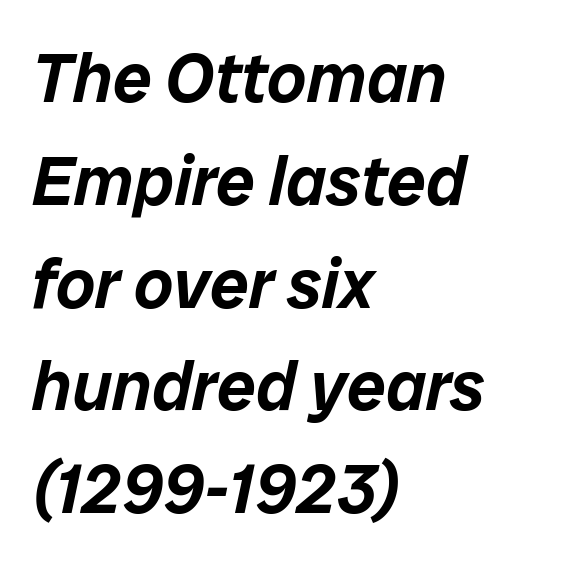
The image shows 69 px text type, italic (leaning right); set left-aligned, normal line spacing (1.49x), normal letter spacing, not underlined; low stroke contrast and a medium x-height.
